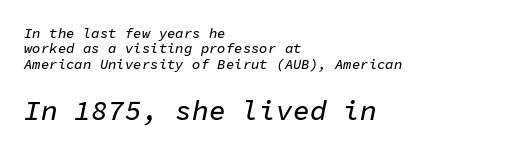
{"italic": "yes", "lean": "right", "slant_degrees": 11, "width": "normal", "stroke_contrast": "low", "x_height": "medium", "monospaced": "yes", "underline": "no", "align": "left", "line_spacing": "tight", "line_spacing_ratio": 1.09, "letter_spacing": "normal", "letter_spacing_em": 0.0, "larger_block": "second", "size_ratio": 2.0, "glyph_px": 28}
